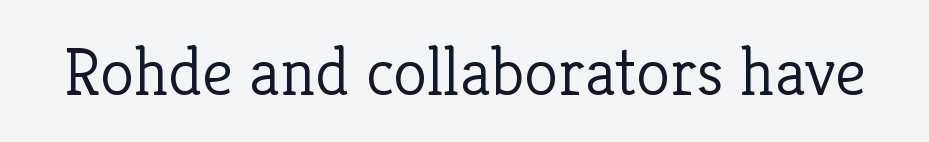
{"serif": "yes", "italic": "no", "bold": "no", "weight": "light", "width": "normal", "stroke_contrast": "low", "x_height": "medium", "monospaced": "no", "underline": "no", "letter_spacing": "normal", "letter_spacing_em": 0.0, "glyph_px": 69}
